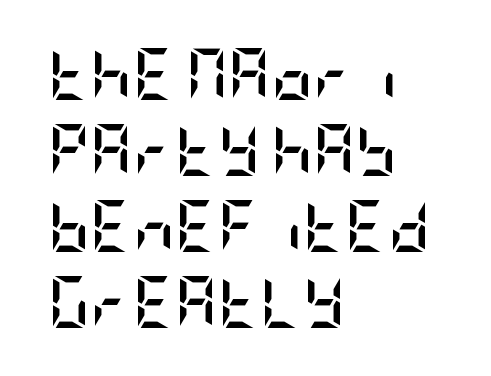
Q: Is the text bold? A: Yes.
Q: Is the text italic (slanted)? A: No, it is upright.
Q: Is the typeface a serif or a sans-serif typeface? A: Sans-serif.
Q: Is the text underlined? A: No.
Q: How is the paragraph aligned? A: Left-aligned.
Q: Is the spacing between letters normal or unusually wide? A: Normal.
Q: Is the spacing between lines tight, normal or loose? A: Normal.
Q: Width (condensed, normal, or wide)? A: Condensed.
Q: Stroke contrast? A: Low.
Q: x-height? A: Large.
